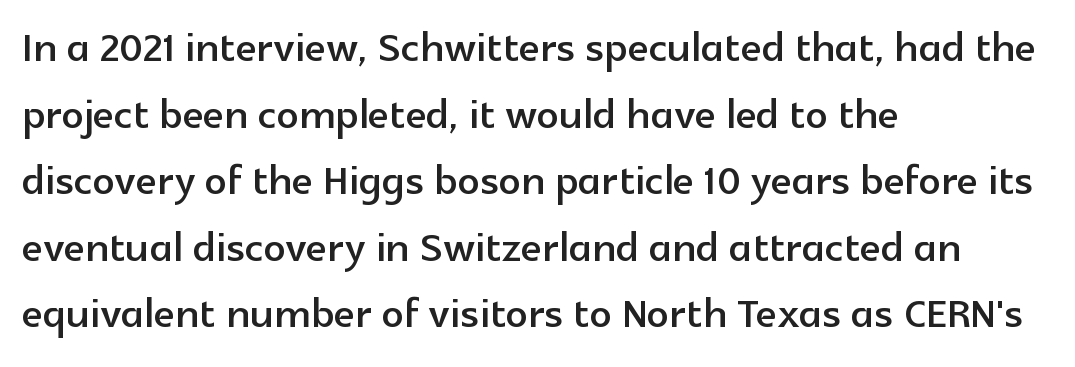
The image shows 55 px sans-serif type, upright; set left-aligned, line spacing 1.21x, normal letter spacing, not underlined; a medium x-height.
